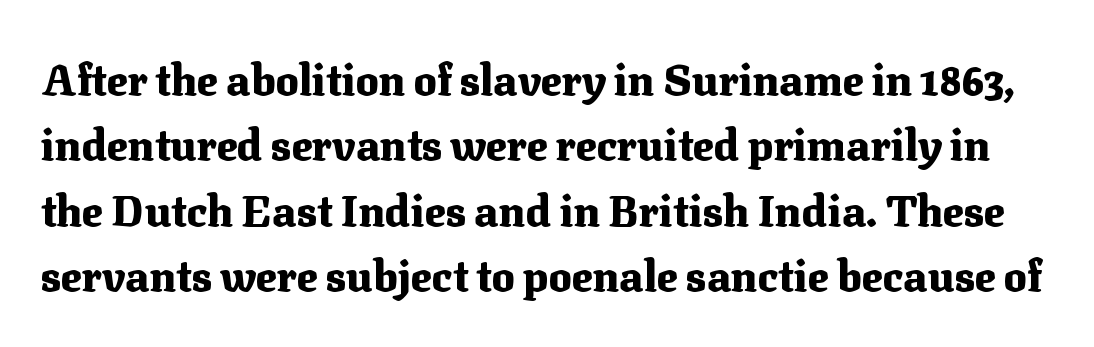
Each letter keeps its own natural width here, so spacing adapts to shape. Glance below the letters and you will spot only blank space. Each new line begins a customary step beneath the previous one. Strong, thick strokes mark this as bold type.
